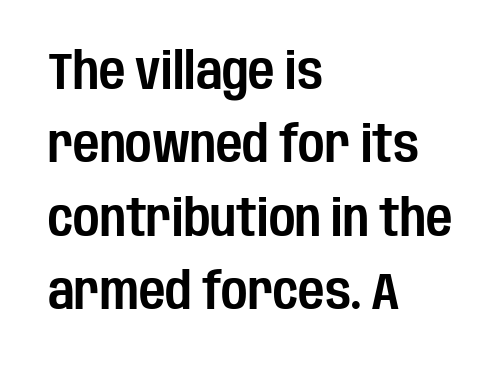
Q: Is the text italic (slanted)? A: No, it is upright.
Q: Is the typeface a serif or a sans-serif typeface? A: Sans-serif.
Q: Is the text underlined? A: No.
Q: How is the paragraph aligned? A: Left-aligned.
Q: Is the spacing between letters normal or unusually wide? A: Normal.
Q: Is the spacing between lines tight, normal or loose? A: Normal.
Q: Width (condensed, normal, or wide)? A: Condensed.
Q: Stroke contrast? A: Low.
Q: x-height? A: Large.
Q: Monospaced? A: No.
